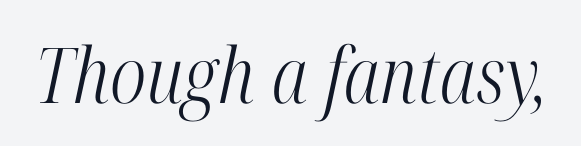
Q: Is the text bold? A: No.
Q: Is the text italic (slanted)? A: Yes, it leans right by about 12 degrees.
Q: Is the typeface a serif or a sans-serif typeface? A: Serif.
Q: Is the text underlined? A: No.
Q: Is the spacing between letters normal or unusually wide? A: Normal.
Q: Width (condensed, normal, or wide)? A: Condensed.
Q: Stroke contrast? A: High.
Q: x-height? A: Medium.
Q: Monospaced? A: No.
